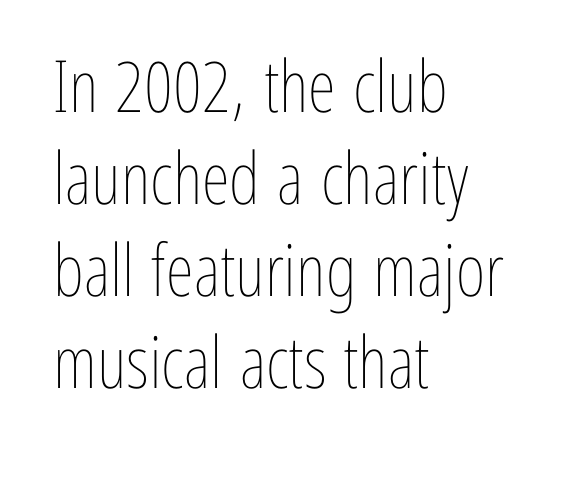
Q: Is the text bold? A: No.
Q: Is the text italic (slanted)? A: No, it is upright.
Q: Is the text underlined? A: No.
Q: How is the paragraph aligned? A: Left-aligned.
Q: Is the spacing between letters normal or unusually wide? A: Normal.
Q: Is the spacing between lines tight, normal or loose? A: Normal.
Q: Width (condensed, normal, or wide)? A: Condensed.
Q: Stroke contrast? A: Low.
Q: x-height? A: Medium.
Q: Monospaced? A: No.
